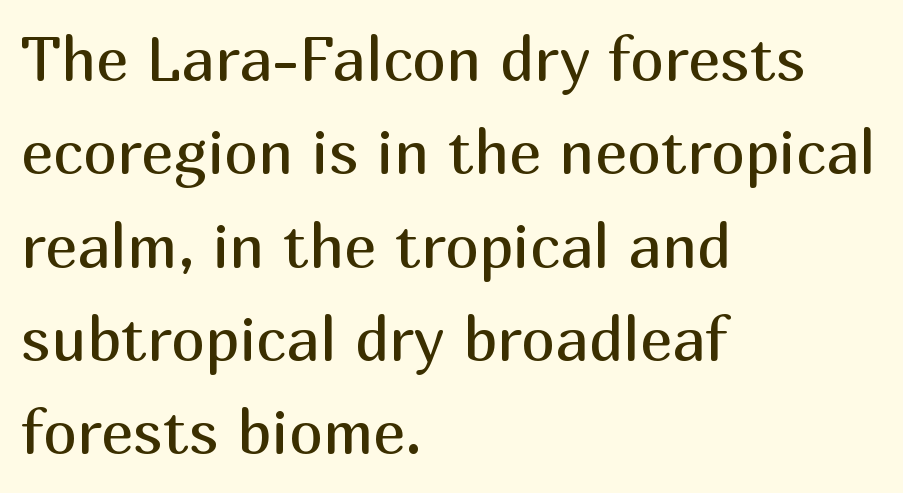
The image shows 61 px regular-weight sans-serif type, upright; set left-aligned, normal line spacing (1.53x), normal letter spacing, not underlined; medium stroke contrast and a medium x-height.
